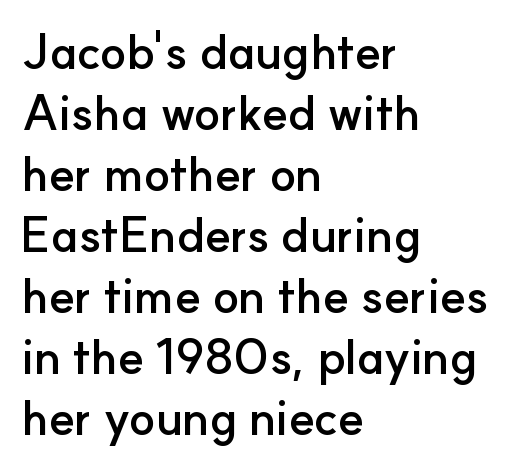
{"serif": "no", "italic": "no", "bold": "yes", "weight": "semibold", "width": "normal", "stroke_contrast": "low", "x_height": "small", "monospaced": "no", "underline": "no", "align": "left", "line_spacing": "normal", "line_spacing_ratio": 1.27, "letter_spacing": "normal", "letter_spacing_em": 0.0, "glyph_px": 48}
